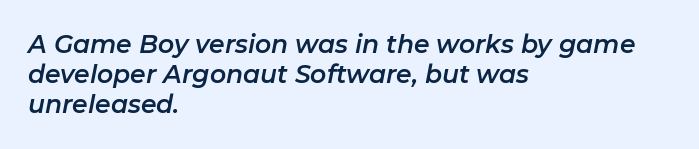
The image shows 25 px text type, italic (leaning right); set left-aligned, line spacing 1.21x, normal letter spacing, not underlined.
